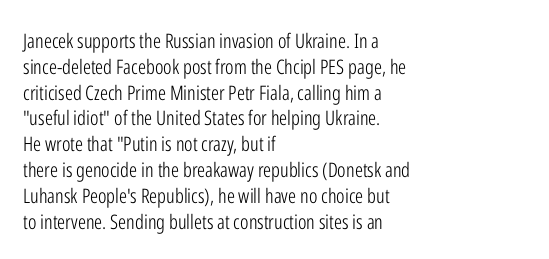
{"italic": "no", "bold": "no", "underline": "no", "align": "left", "line_spacing": "normal", "line_spacing_ratio": 1.29, "letter_spacing": "normal", "letter_spacing_em": 0.0, "glyph_px": 20}
